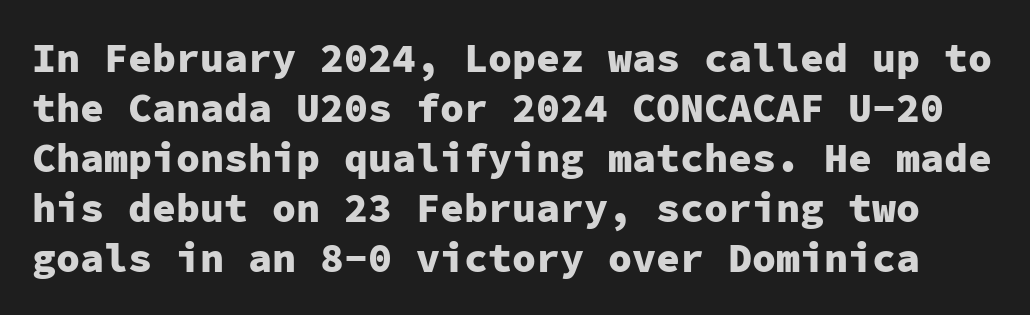
Classification — sans serif. Students, this is bold: see how much ink each stroke carries. The letters march in equal steps, a hallmark of fixed-pitch type. The type sits square on the baseline with zero lean. The designer left line spacing at the default. A bare baseline throughout the passage.
